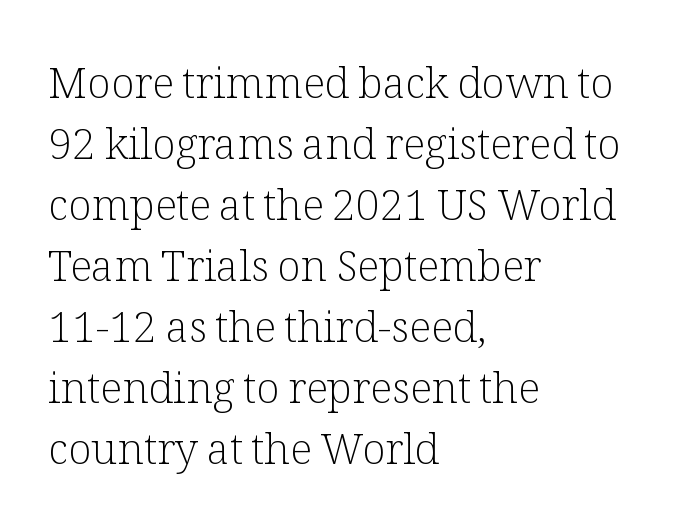
Q: Is the text bold? A: No.
Q: Is the text italic (slanted)? A: No, it is upright.
Q: Is the typeface a serif or a sans-serif typeface? A: Serif.
Q: Is the text underlined? A: No.
Q: How is the paragraph aligned? A: Left-aligned.
Q: Is the spacing between letters normal or unusually wide? A: Normal.
Q: Is the spacing between lines tight, normal or loose? A: Normal.
Q: Width (condensed, normal, or wide)? A: Normal.
Q: Stroke contrast? A: Low.
Q: x-height? A: Medium.
Q: Monospaced? A: No.
